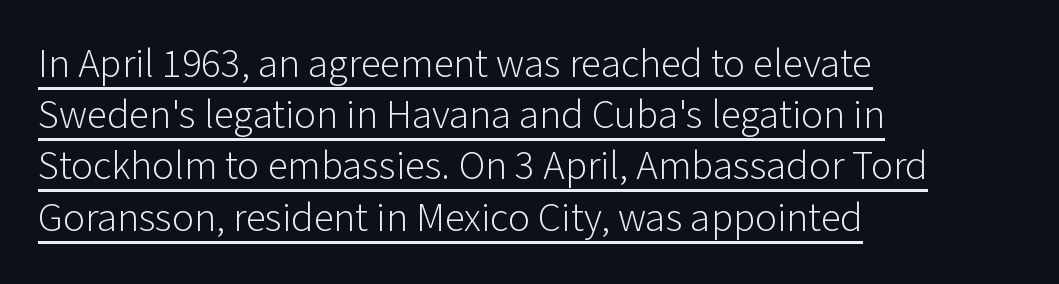
Q: Is the text bold? A: No.
Q: Is the text italic (slanted)? A: No, it is upright.
Q: Is the typeface a serif or a sans-serif typeface? A: Sans-serif.
Q: Is the text underlined? A: Yes.
Q: How is the paragraph aligned? A: Left-aligned.
Q: Is the spacing between letters normal or unusually wide? A: Normal.
Q: Is the spacing between lines tight, normal or loose? A: Normal.
Q: Width (condensed, normal, or wide)? A: Normal.
Q: Stroke contrast? A: Low.
Q: x-height? A: Medium.
Q: Monospaced? A: No.
